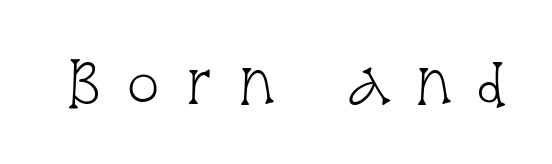
Q: Is the text bold? A: No.
Q: Is the text italic (slanted)? A: No, it is upright.
Q: Is the typeface a serif or a sans-serif typeface? A: Serif.
Q: Is the text underlined? A: No.
Q: Is the spacing between letters normal or unusually wide? A: Unusually wide.
Q: Width (condensed, normal, or wide)? A: Condensed.
Q: Stroke contrast? A: Low.
Q: x-height? A: Large.
Q: Monospaced? A: No.
